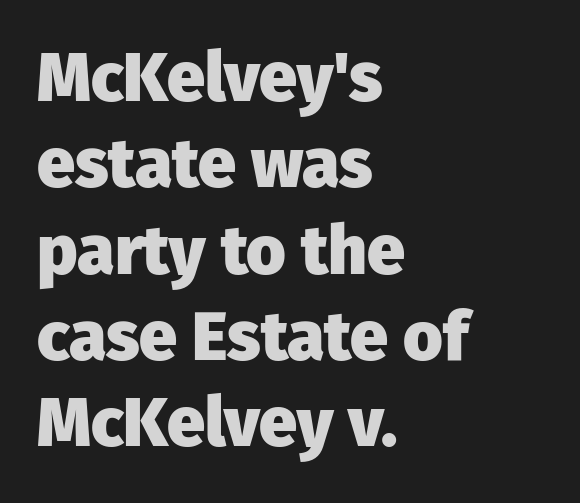
The image shows 68 px heavy sans-serif type, upright; set left-aligned, normal line spacing (1.27x), normal letter spacing, not underlined; low stroke contrast and a medium x-height.
